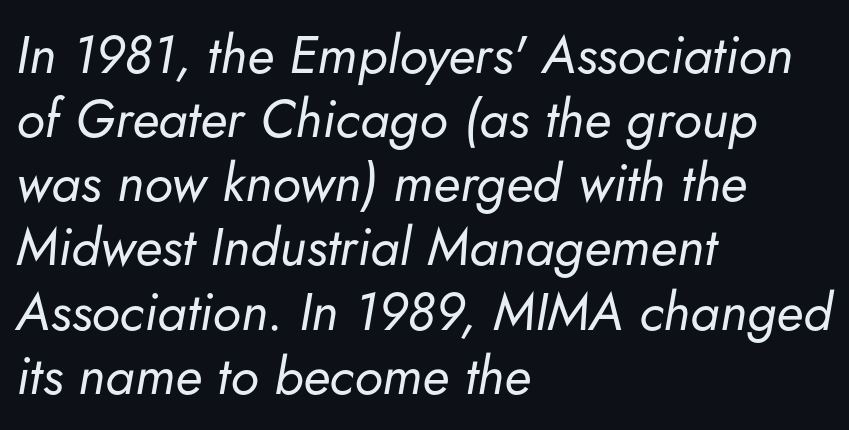
Q: Is the text bold? A: No.
Q: Is the text italic (slanted)? A: Yes, it leans right by about 5 degrees.
Q: Is the text underlined? A: No.
Q: How is the paragraph aligned? A: Left-aligned.
Q: Is the spacing between letters normal or unusually wide? A: Normal.
Q: Width (condensed, normal, or wide)? A: Normal.
Q: Stroke contrast? A: Low.
Q: x-height? A: Small.
Q: Monospaced? A: No.
